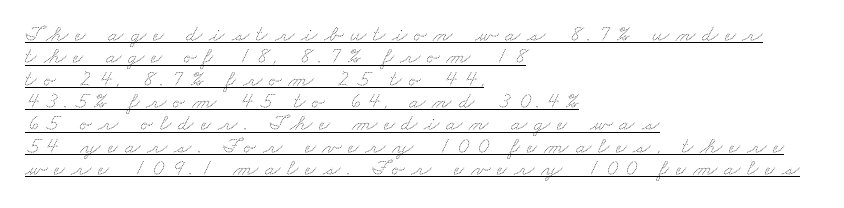
The image shows 23 px text type; set left-aligned, tight line spacing (0.97x), unusually wide letter spacing (+0.29 em), underlined.
